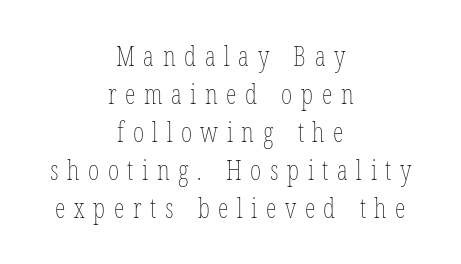
{"italic": "no", "bold": "no", "underline": "no", "align": "center", "line_spacing": "normal", "line_spacing_ratio": 1.41, "letter_spacing": "wide", "letter_spacing_em": 0.32, "glyph_px": 27}
